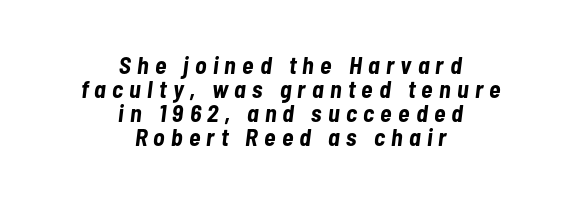
Q: Is the text bold? A: Yes.
Q: Is the text italic (slanted)? A: Yes, it leans right by about 7 degrees.
Q: Is the text underlined? A: No.
Q: How is the paragraph aligned? A: Centered.
Q: Is the spacing between letters normal or unusually wide? A: Unusually wide.
Q: Is the spacing between lines tight, normal or loose? A: Tight.
